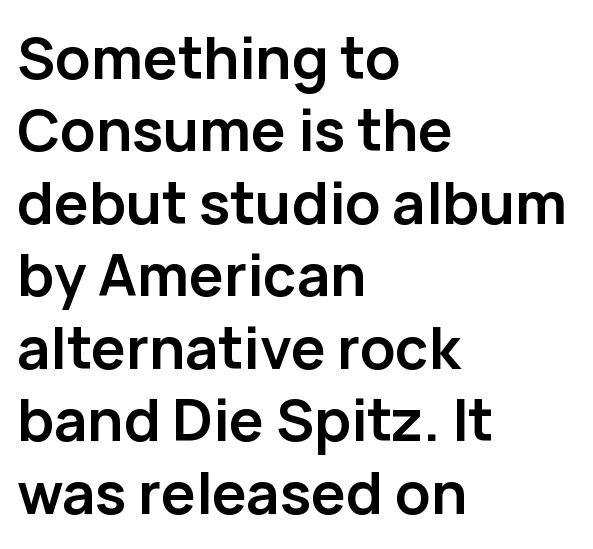
{"serif": "no", "italic": "no", "bold": "yes", "weight": "semibold", "width": "normal", "stroke_contrast": "low", "x_height": "medium", "monospaced": "no", "underline": "no", "align": "left", "line_spacing": "normal", "line_spacing_ratio": 1.25, "letter_spacing": "normal", "letter_spacing_em": 0.0, "glyph_px": 58}
